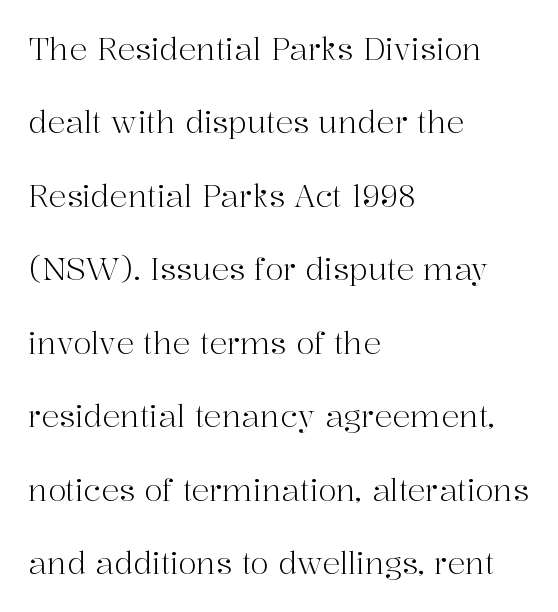
{"serif": "yes", "italic": "no", "bold": "no", "weight": "light", "width": "normal", "stroke_contrast": "high", "x_height": "medium", "monospaced": "no", "underline": "no", "align": "left", "line_spacing": "loose", "line_spacing_ratio": 2.45, "letter_spacing": "normal", "letter_spacing_em": 0.0, "glyph_px": 30}
